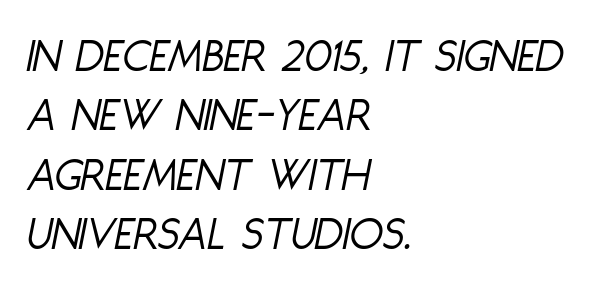
Q: Is the text bold? A: No.
Q: Is the text italic (slanted)? A: Yes, it leans right by about 11 degrees.
Q: Is the text underlined? A: No.
Q: How is the paragraph aligned? A: Left-aligned.
Q: Is the spacing between letters normal or unusually wide? A: Normal.
Q: Width (condensed, normal, or wide)? A: Condensed.
Q: Stroke contrast? A: Low.
Q: x-height? A: Large.
Q: Monospaced? A: No.
